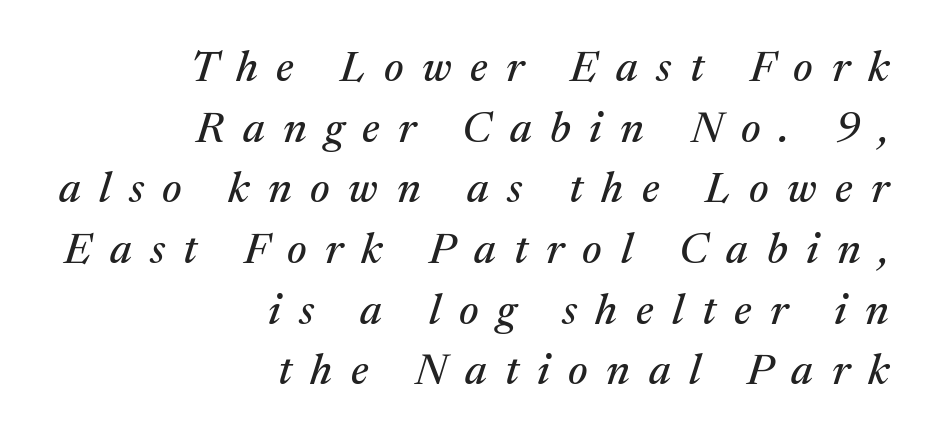
{"serif": "yes", "italic": "yes", "lean": "right", "slant_degrees": 17, "width": "normal", "stroke_contrast": "medium", "x_height": "medium", "monospaced": "no", "underline": "no", "align": "right", "line_spacing": "normal", "line_spacing_ratio": 1.41, "letter_spacing": "wide", "letter_spacing_em": 0.43, "glyph_px": 43}
